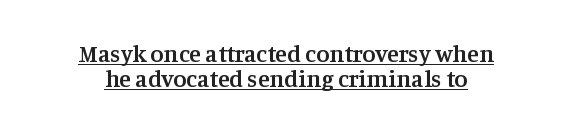
Heft: intermediate — a semibold. Compared with undecorated copy, this sample adds a rule below the words. Standard letterfit; no display-style spreading of the glyphs. What's the leading like? Squeezed, with rows nearly overlapping. Does the copy run flush right? No — it is centered line by line.
